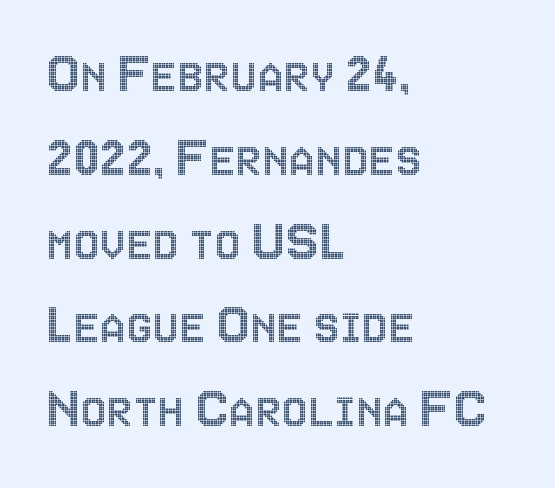
{"italic": "no", "width": "condensed", "x_height": "large", "monospaced": "no", "underline": "no", "align": "left", "line_spacing": "normal", "line_spacing_ratio": 1.42, "letter_spacing": "normal", "letter_spacing_em": 0.0, "glyph_px": 59}
